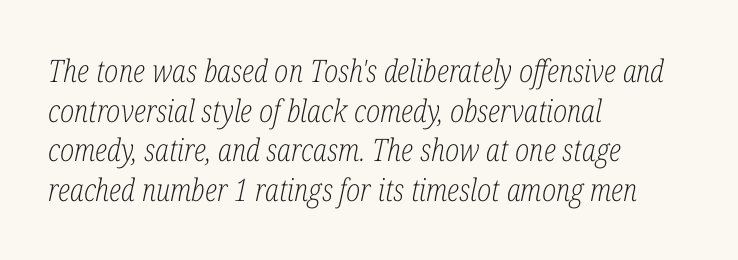
Q: Is the text bold? A: No.
Q: Is the text italic (slanted)? A: Yes, it leans right by about 12 degrees.
Q: Is the typeface a serif or a sans-serif typeface? A: Serif.
Q: Is the text underlined? A: No.
Q: How is the paragraph aligned? A: Left-aligned.
Q: Is the spacing between letters normal or unusually wide? A: Normal.
Q: Is the spacing between lines tight, normal or loose? A: Normal.
Q: Width (condensed, normal, or wide)? A: Condensed.
Q: Stroke contrast? A: Low.
Q: x-height? A: Medium.
Q: Monospaced? A: No.
